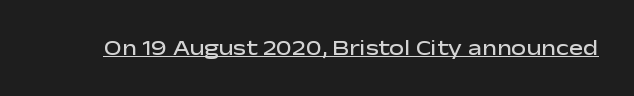
Upright lettering throughout. Nothing unusual about the tracking: characters are spaced as the font intends. This sample carries an underscore along the baseline area. How heavy is the stroke? Medium-heavy — a semibold, shy of bold.
